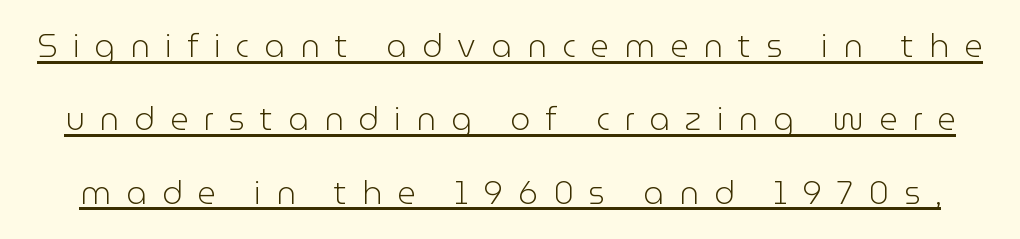
The image shows 32 px light sans-serif type, upright; set loose line spacing (2.29x), unusually wide letter spacing (+0.47 em), underlined; low stroke contrast and a medium x-height.
